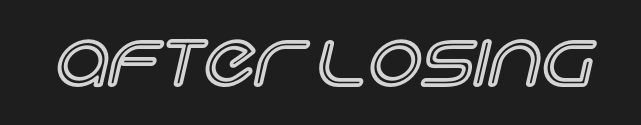
Each letter keeps its own natural width here, so spacing adapts to shape. Caption: standard tracking, unaltered. Clear beneath every line of the passage.
